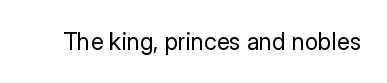
{"italic": "no", "bold": "no", "underline": "no", "letter_spacing": "normal", "letter_spacing_em": 0.0, "glyph_px": 24}
